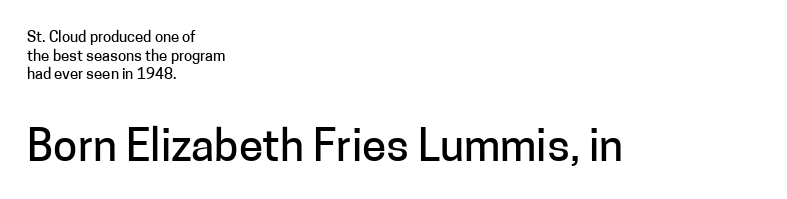
The image shows 44 px sans-serif type, upright; set left-aligned, normal line spacing (1.25x), normal letter spacing, not underlined; the second (bottom) block is 2.93x larger; low stroke contrast and a medium x-height.
